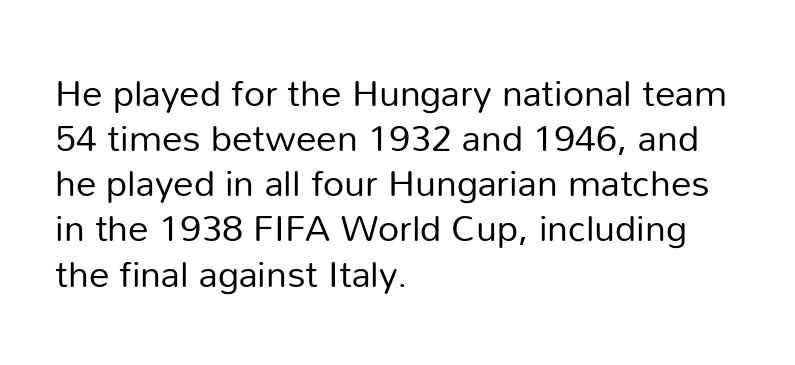
Q: Is the text bold? A: No.
Q: Is the text italic (slanted)? A: No, it is upright.
Q: Is the typeface a serif or a sans-serif typeface? A: Sans-serif.
Q: Is the text underlined? A: No.
Q: How is the paragraph aligned? A: Left-aligned.
Q: Is the spacing between letters normal or unusually wide? A: Normal.
Q: Width (condensed, normal, or wide)? A: Normal.
Q: Stroke contrast? A: Low.
Q: x-height? A: Medium.
Q: Monospaced? A: No.
